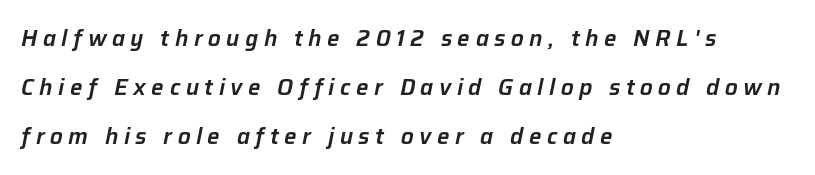
Q: Is the text italic (slanted)? A: Yes, it leans right by about 12 degrees.
Q: Is the text underlined? A: No.
Q: How is the paragraph aligned? A: Left-aligned.
Q: Is the spacing between letters normal or unusually wide? A: Unusually wide.
Q: Is the spacing between lines tight, normal or loose? A: Loose.
